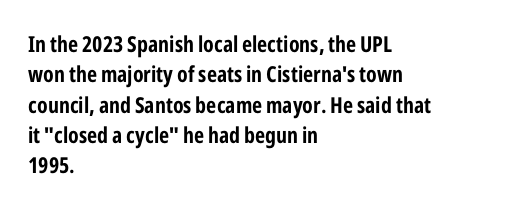
{"italic": "no", "bold": "yes", "underline": "no", "align": "left", "line_spacing": "normal", "line_spacing_ratio": 1.38, "letter_spacing": "normal", "letter_spacing_em": 0.0, "glyph_px": 22}
